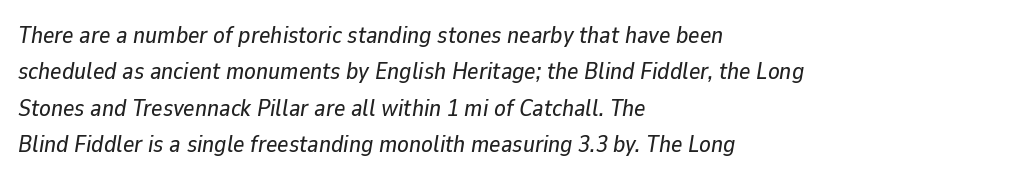
Q: Is the text italic (slanted)? A: Yes, it leans right by about 9 degrees.
Q: Is the text underlined? A: No.
Q: How is the paragraph aligned? A: Left-aligned.
Q: Is the spacing between letters normal or unusually wide? A: Normal.
Q: Is the spacing between lines tight, normal or loose? A: Normal.
